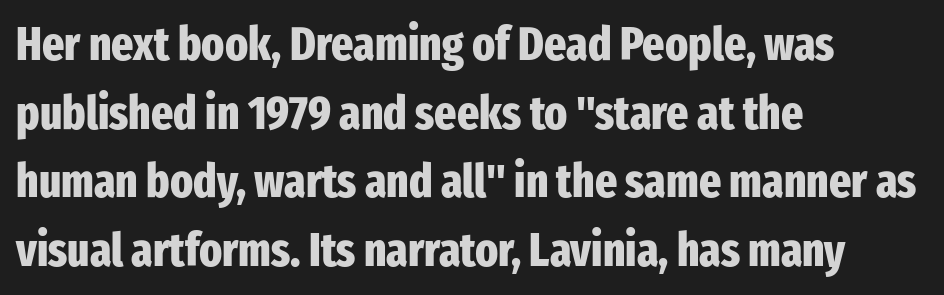
{"serif": "no", "italic": "no", "bold": "yes", "weight": "heavy", "width": "condensed", "stroke_contrast": "low", "x_height": "medium", "monospaced": "no", "underline": "no", "align": "left", "line_spacing": "normal", "line_spacing_ratio": 1.46, "letter_spacing": "normal", "letter_spacing_em": 0.0, "glyph_px": 47}
